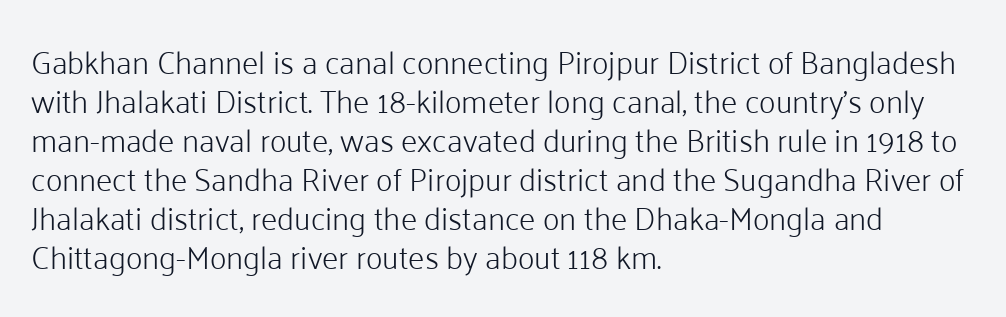
Descenders are the only things crossing below the line. Honestly, the letter spacing is just normal — you wouldn't notice it. The axis of the letterforms is exactly vertical. A light-to-regular cut is what we see here. Proportional: the letters do not fall into vertical columns.
